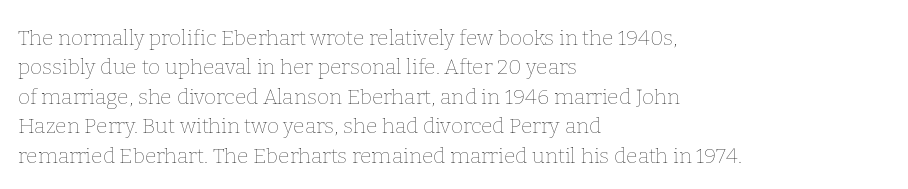
Q: Is the text bold? A: No.
Q: Is the text italic (slanted)? A: No, it is upright.
Q: Is the text underlined? A: No.
Q: How is the paragraph aligned? A: Left-aligned.
Q: Is the spacing between letters normal or unusually wide? A: Normal.
Q: Is the spacing between lines tight, normal or loose? A: Normal.
